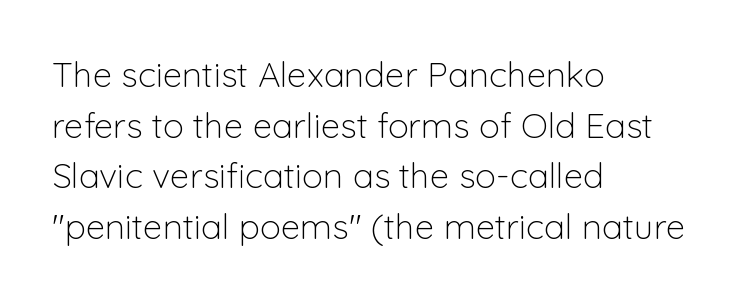
The image shows 35 px light sans-serif type, upright; set left-aligned, normal line spacing (1.45x), normal letter spacing, not underlined; low stroke contrast and a medium x-height.
